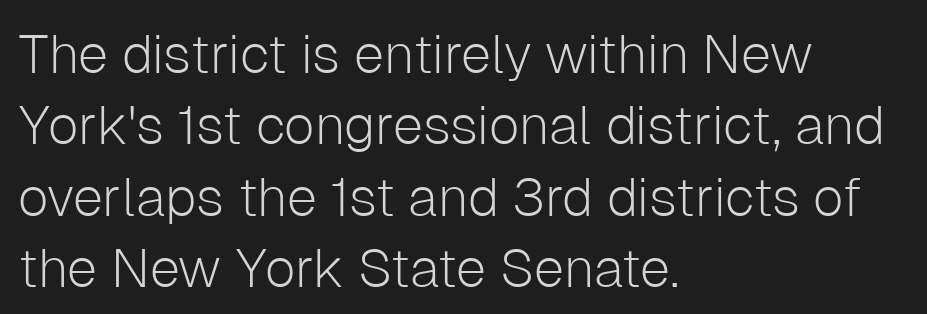
Q: Is the text bold? A: No.
Q: Is the text italic (slanted)? A: No, it is upright.
Q: Is the typeface a serif or a sans-serif typeface? A: Sans-serif.
Q: Is the text underlined? A: No.
Q: How is the paragraph aligned? A: Left-aligned.
Q: Is the spacing between letters normal or unusually wide? A: Normal.
Q: Is the spacing between lines tight, normal or loose? A: Normal.
Q: Width (condensed, normal, or wide)? A: Normal.
Q: Stroke contrast? A: Low.
Q: x-height? A: Medium.
Q: Monospaced? A: No.
